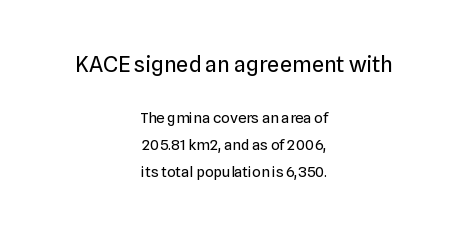
Q: Is the text bold? A: No.
Q: Is the text italic (slanted)? A: No, it is upright.
Q: Is the text underlined? A: No.
Q: How is the paragraph aligned? A: Centered.
Q: Is the spacing between letters normal or unusually wide? A: Normal.
Q: Which block of text is set in a larger size, the first (top) or the second (bottom)? A: The first (top) one.
